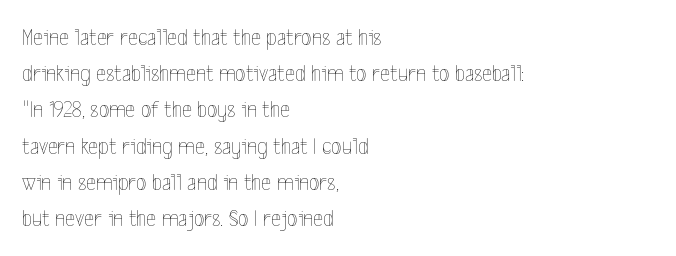
Q: Is the text bold? A: No.
Q: Is the text italic (slanted)? A: No, it is upright.
Q: Is the text underlined? A: No.
Q: How is the paragraph aligned? A: Left-aligned.
Q: Is the spacing between letters normal or unusually wide? A: Normal.
Q: Is the spacing between lines tight, normal or loose? A: Normal.
